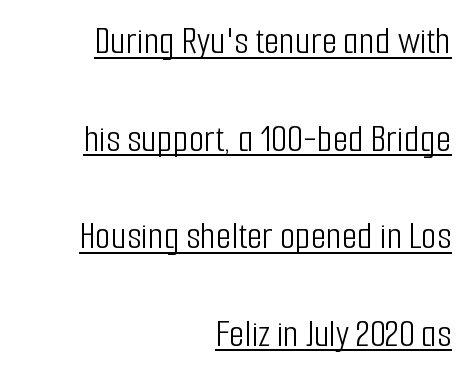
Q: Is the text bold? A: No.
Q: Is the text italic (slanted)? A: No, it is upright.
Q: Is the typeface a serif or a sans-serif typeface? A: Sans-serif.
Q: Is the text underlined? A: Yes.
Q: How is the paragraph aligned? A: Right-aligned.
Q: Is the spacing between letters normal or unusually wide? A: Normal.
Q: Is the spacing between lines tight, normal or loose? A: Loose.
Q: Width (condensed, normal, or wide)? A: Condensed.
Q: Stroke contrast? A: Low.
Q: x-height? A: Medium.
Q: Monospaced? A: No.
